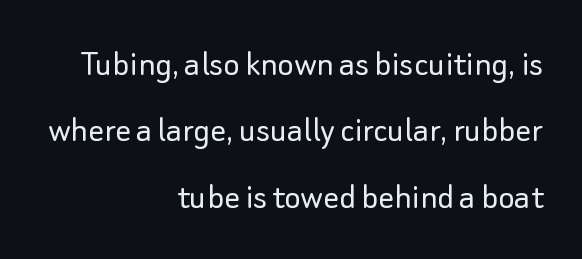
{"serif": "no", "italic": "no", "bold": "no", "weight": "light", "width": "normal", "stroke_contrast": "low", "x_height": "small", "monospaced": "no", "underline": "no", "align": "right", "line_spacing": "normal", "line_spacing_ratio": 1.7, "letter_spacing": "normal", "letter_spacing_em": 0.0, "glyph_px": 39}
